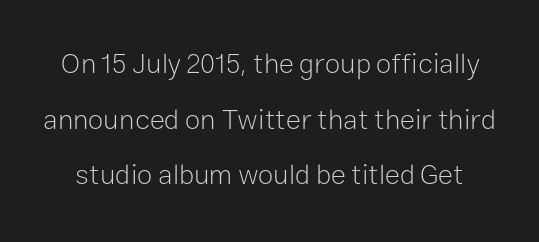
The lettering holds an erect, upright posture throughout. No extra ink here — the face is not bold. The letters sit at their default tracking, neither squeezed nor spread. Spacing verdict: proportional, widths tailored to each character. Regarding serifs, this sample does without them. Widely set lines give the paragraph a tall, airy silhouette.
